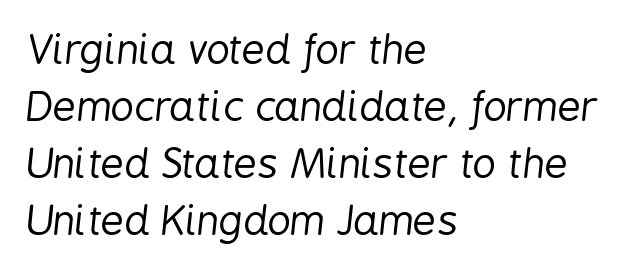
The image shows 41 px regular-weight, condensed type, italic (leaning right); set left-aligned, normal line spacing (1.39x), normal letter spacing, not underlined; low stroke contrast and a medium x-height.
